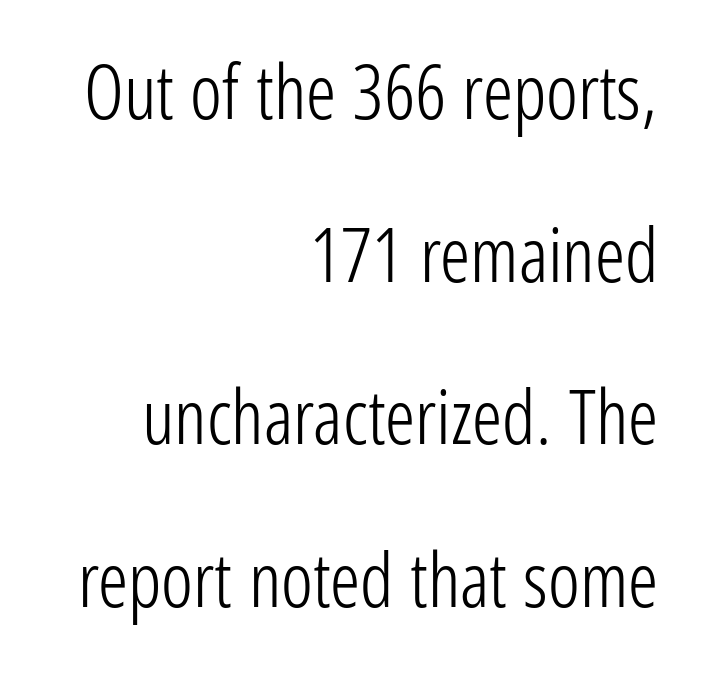
The face used here is a sans, in the tradition of grotesques and geometrics. Summary of vertical rhythm: relaxed, with wide interline spacing. The typography opts for an upright posture over an oblique one. Is the block centered? No — it sits flush against the right margin.
